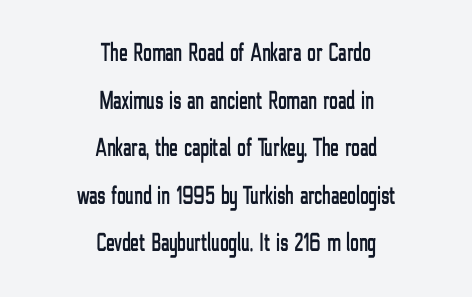
{"italic": "no", "underline": "no", "align": "center", "line_spacing_ratio": 1.83, "letter_spacing": "normal", "letter_spacing_em": 0.0, "glyph_px": 26}
